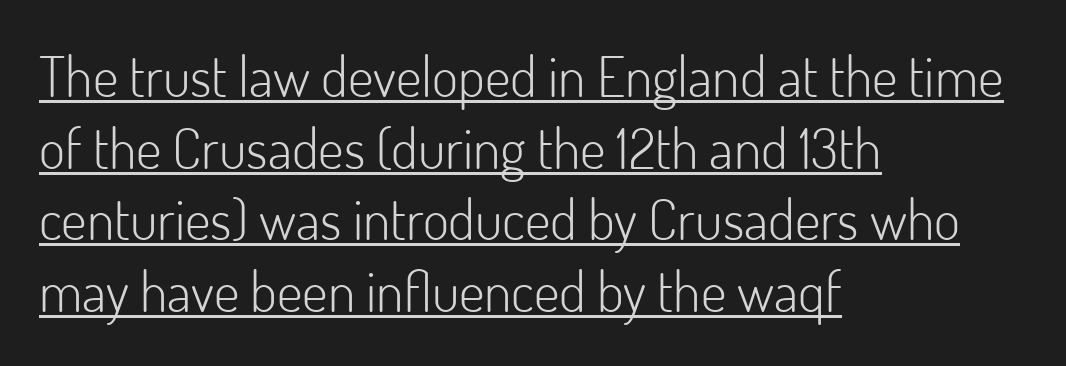
The letters carry no serifs — their stems end cleanly without finishing strokes. A typesetter would call this proportional, since set widths differ per character. There is no visible air inserted between adjacent glyphs. This is the regular roman posture of the typeface.
